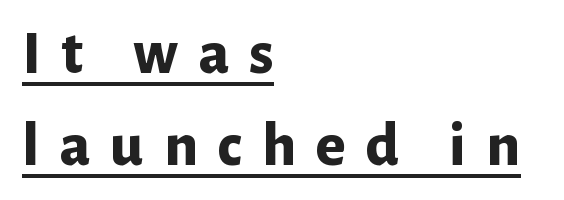
{"serif": "no", "italic": "no", "bold": "yes", "weight": "bold", "width": "normal", "stroke_contrast": "low", "x_height": "medium", "monospaced": "no", "underline": "yes", "align": "left", "line_spacing": "normal", "line_spacing_ratio": 1.46, "letter_spacing": "wide", "letter_spacing_em": 0.32, "glyph_px": 63}
